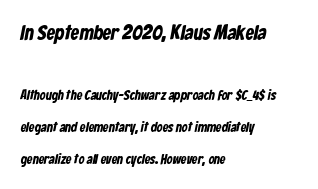
The letters in the upper block stand taller than those in the block below. The face used here is rendered with its standard letterfit. Lines of text with bare space underneath. This block would shrink considerably if given ordinary leading; it's expanded now. Reading down the block, your eye returns to a fixed left position each line.
